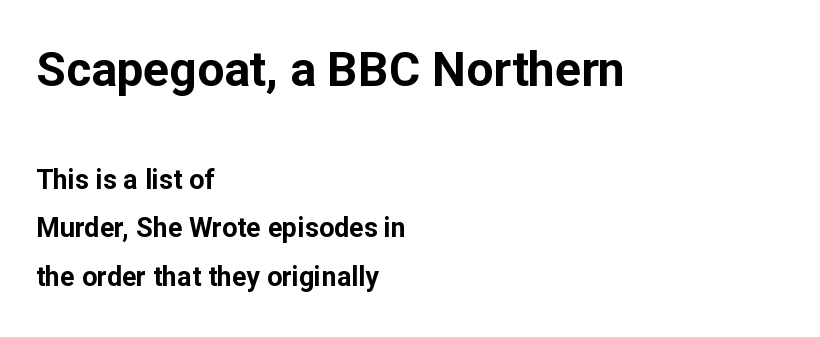
The image shows 48 px bold sans-serif type, upright; set left-aligned, line spacing 1.8x, normal letter spacing, not underlined; the first (top) block is 1.78x larger; low stroke contrast and a medium x-height.
